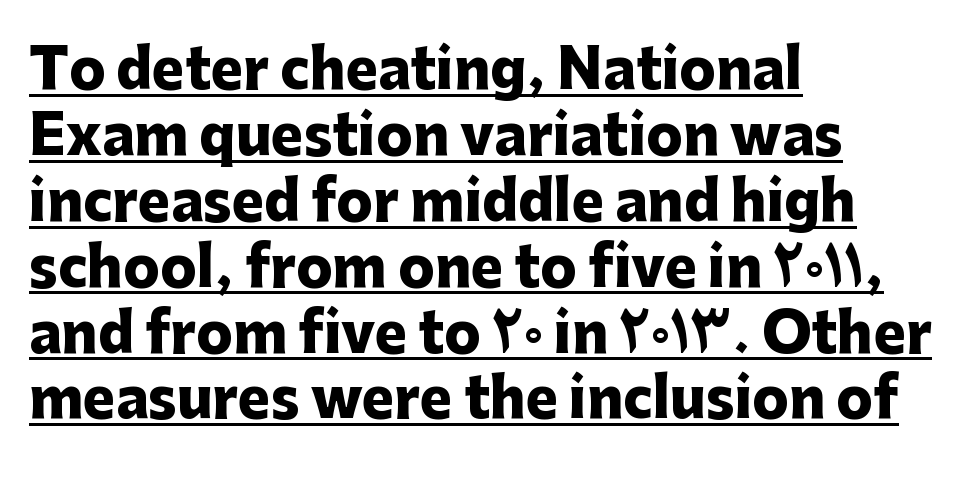
Q: Is the text bold? A: Yes.
Q: Is the text italic (slanted)? A: No, it is upright.
Q: Is the typeface a serif or a sans-serif typeface? A: Sans-serif.
Q: Is the text underlined? A: Yes.
Q: How is the paragraph aligned? A: Left-aligned.
Q: Is the spacing between letters normal or unusually wide? A: Normal.
Q: Width (condensed, normal, or wide)? A: Normal.
Q: Stroke contrast? A: Low.
Q: x-height? A: Medium.
Q: Monospaced? A: No.
